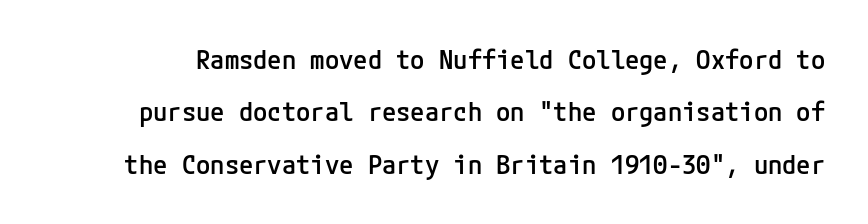
{"italic": "no", "bold": "semi", "underline": "no", "line_spacing": "loose", "line_spacing_ratio": 2.01, "letter_spacing": "normal", "letter_spacing_em": 0.0, "glyph_px": 26}
